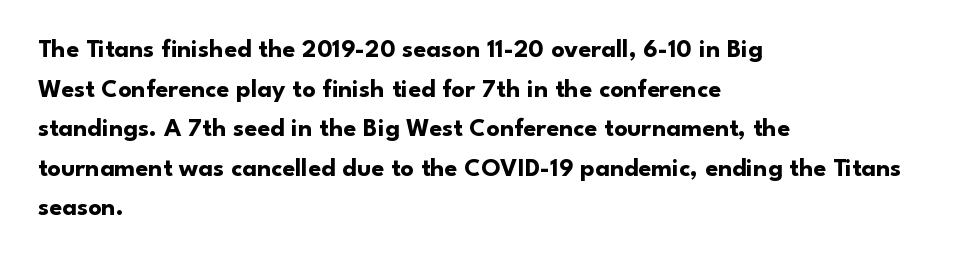
The image shows 26 px bold type, upright; set left-aligned, normal line spacing (1.52x), normal letter spacing, not underlined.
